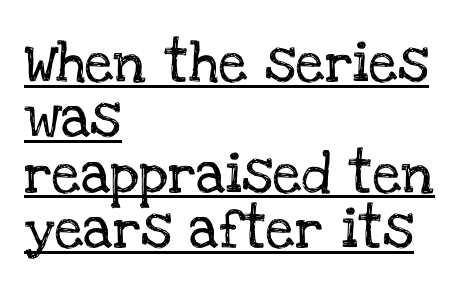
The image shows 41 px serif type, upright; set left-aligned, normal line spacing (1.35x), normal letter spacing, underlined; low stroke contrast and a large x-height.
